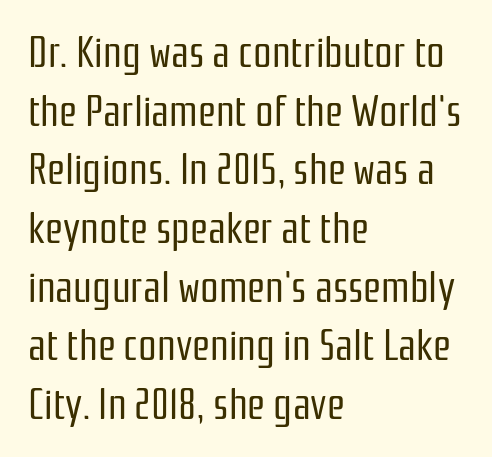
{"serif": "no", "italic": "no", "bold": "no", "weight": "regular", "width": "condensed", "stroke_contrast": "low", "x_height": "medium", "monospaced": "no", "underline": "no", "align": "left", "line_spacing": "normal", "line_spacing_ratio": 1.43, "letter_spacing": "normal", "letter_spacing_em": 0.0, "glyph_px": 41}
